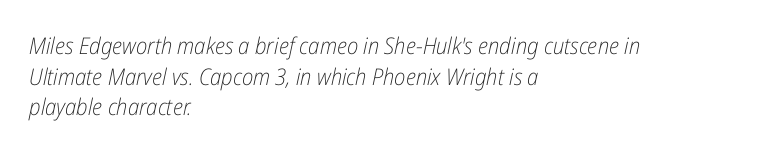
{"italic": "yes", "lean": "right", "slant_degrees": 12, "bold": "no", "underline": "no", "align": "left", "line_spacing": "normal", "line_spacing_ratio": 1.33, "letter_spacing": "normal", "letter_spacing_em": 0.0, "glyph_px": 23}
